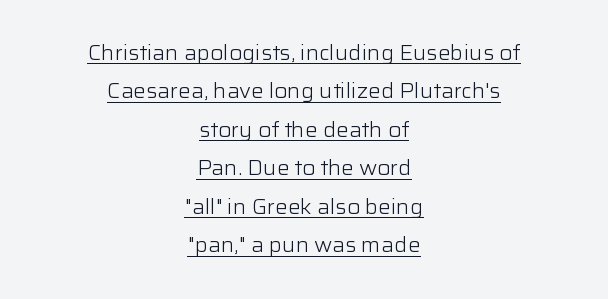
{"italic": "no", "bold": "no", "underline": "yes", "align": "center", "line_spacing_ratio": 1.83, "letter_spacing": "normal", "letter_spacing_em": 0.0, "glyph_px": 21}
